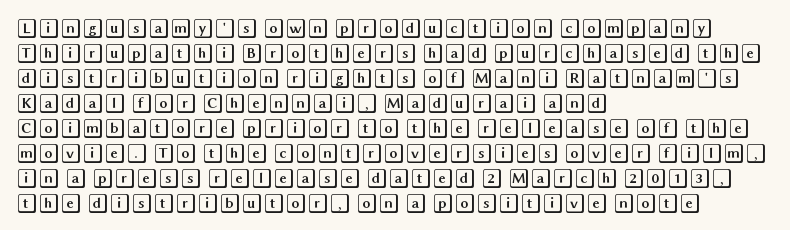
Q: Is the text italic (slanted)? A: No, it is upright.
Q: Is the text underlined? A: No.
Q: How is the paragraph aligned? A: Left-aligned.
Q: Is the spacing between letters normal or unusually wide? A: Normal.
Q: Is the spacing between lines tight, normal or loose? A: Normal.
